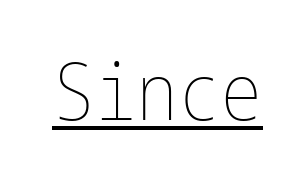
Q: Is the text bold? A: No.
Q: Is the text italic (slanted)? A: No, it is upright.
Q: Is the text underlined? A: Yes.
Q: Is the spacing between letters normal or unusually wide? A: Normal.
Q: Width (condensed, normal, or wide)? A: Condensed.
Q: Stroke contrast? A: Low.
Q: x-height? A: Medium.
